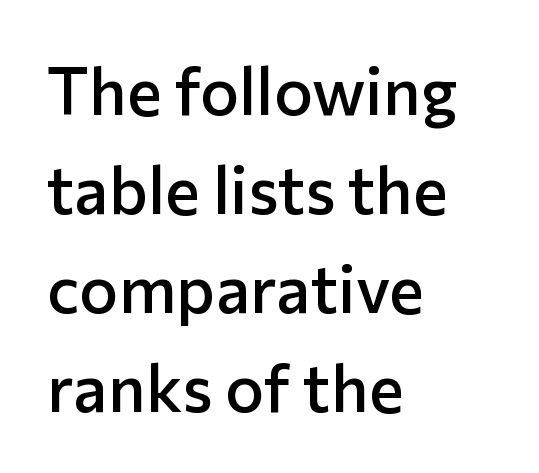
Note: no serifs on the glyphs. Is this a fixed-width face? No — the glyphs have proportional, varying widths. Line spacing here is normal. Where is the straight margin? On the left. Does the lettering tilt? It doesn't — this is upright. The area under the type is left untouched.
